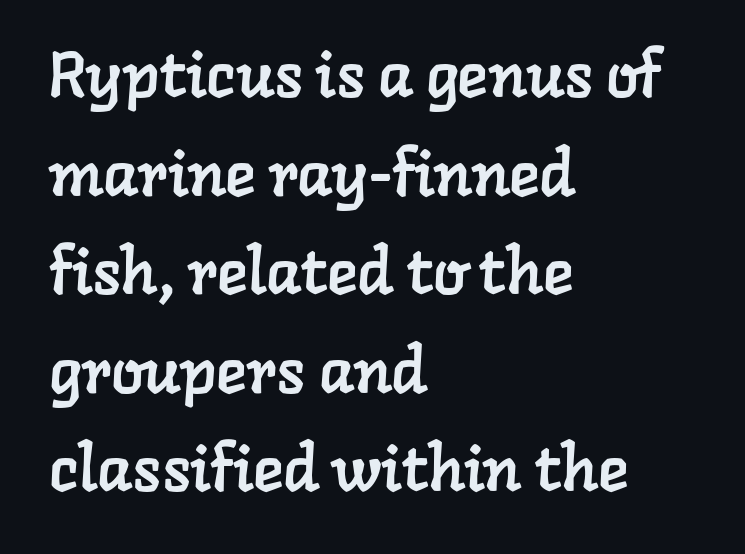
The image shows 64 px serif type; set left-aligned, normal line spacing (1.54x), normal letter spacing, not underlined; low stroke contrast and a medium x-height.
